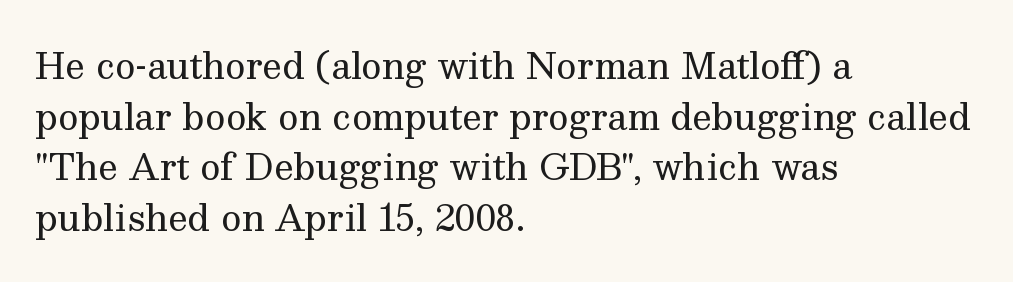
{"serif": "yes", "italic": "no", "bold": "no", "weight": "regular", "width": "normal", "stroke_contrast": "medium", "x_height": "medium", "monospaced": "no", "underline": "no", "align": "left", "line_spacing": "normal", "line_spacing_ratio": 1.45, "letter_spacing": "normal", "letter_spacing_em": 0.0, "glyph_px": 35}
